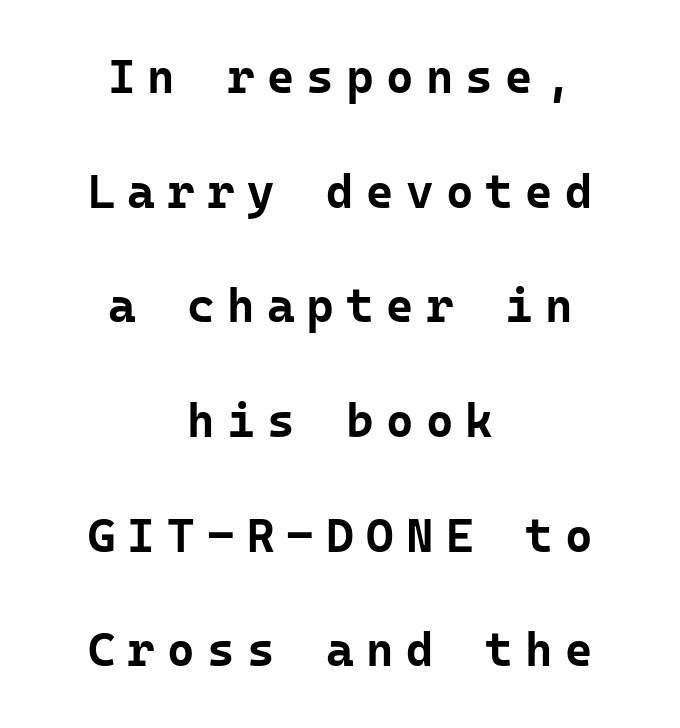
Every character here occupies the same horizontal width, giving the sample a typewriter-like rhythm. The face used here is a sans, in the tradition of grotesques and geometrics. The passage shown is emphatically bold. What stands out about the letter spacing? Its width — letters are far apart. A typesetter would call this leading open, well beyond the default. If you drew a line through each stem, it would be perfectly vertical.
